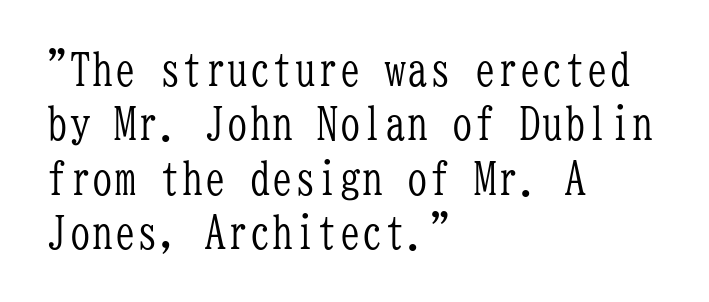
{"serif": "yes", "italic": "no", "bold": "no", "weight": "light", "width": "condensed", "stroke_contrast": "low", "x_height": "medium", "monospaced": "yes", "underline": "no", "align": "left", "line_spacing_ratio": 1.21, "letter_spacing": "normal", "letter_spacing_em": 0.0, "glyph_px": 45}
